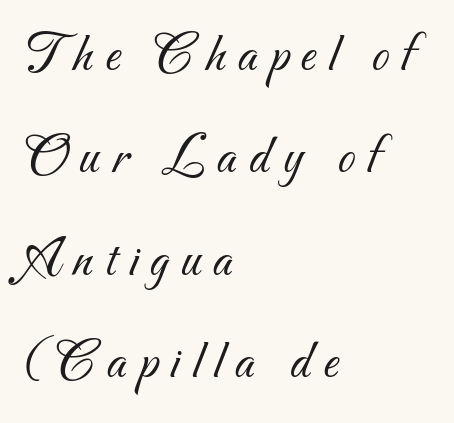
{"serif": "no", "bold": "no", "weight": "light", "width": "normal", "stroke_contrast": "medium", "x_height": "small", "monospaced": "no", "underline": "no", "align": "left", "line_spacing_ratio": 1.83, "letter_spacing": "wide", "letter_spacing_em": 0.21, "glyph_px": 56}
